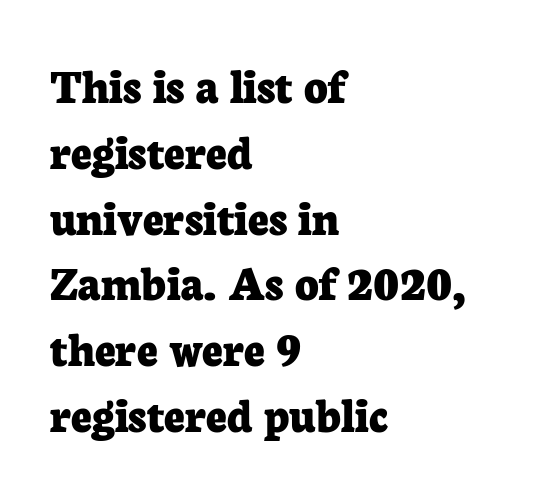
Between one letter and the next there's only the usual sliver of space. The passage shown is not underscored anywhere. Visually the block forms a straight wall on the left and a jagged coastline on the right. Each letter keeps its own natural width here, so spacing adapts to shape.
